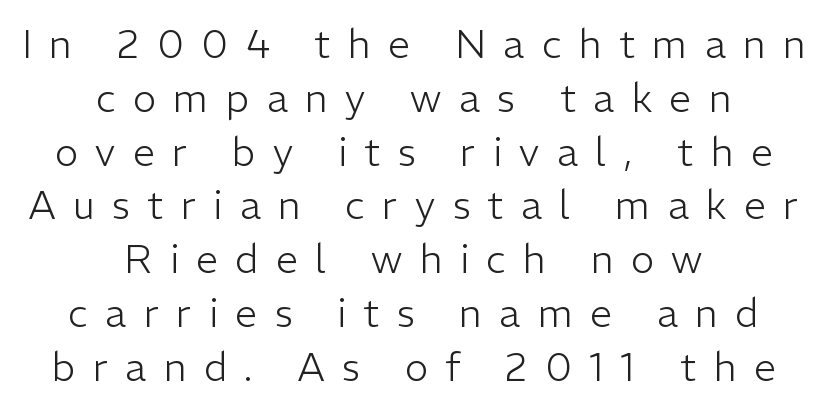
Q: Is the text bold? A: No.
Q: Is the text italic (slanted)? A: No, it is upright.
Q: Is the typeface a serif or a sans-serif typeface? A: Sans-serif.
Q: Is the text underlined? A: No.
Q: How is the paragraph aligned? A: Centered.
Q: Is the spacing between letters normal or unusually wide? A: Unusually wide.
Q: Is the spacing between lines tight, normal or loose? A: Normal.
Q: Width (condensed, normal, or wide)? A: Normal.
Q: Stroke contrast? A: Low.
Q: x-height? A: Medium.
Q: Monospaced? A: No.
